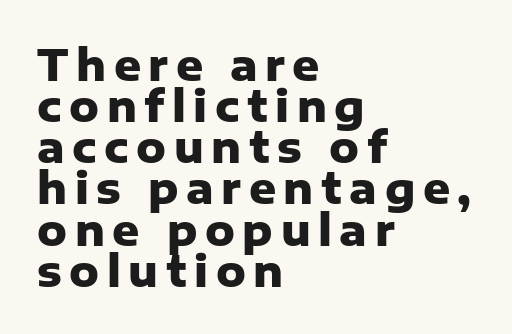
The image shows 42 px heavy sans-serif type, upright; set left-aligned, tight line spacing (0.98x), not underlined; low stroke contrast and a medium x-height.
